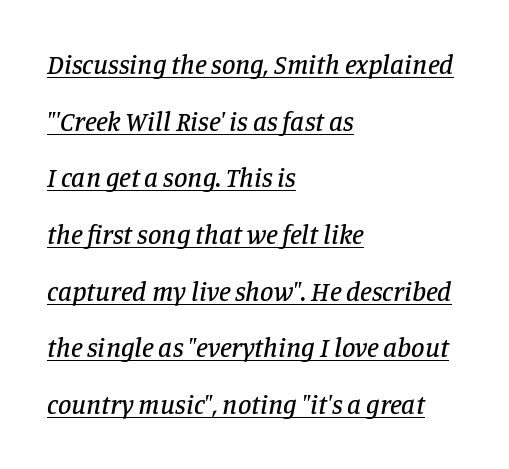
The ragged edge is on the right, which tells us the setting is flush left. Whoever set this chose breathing room over compactness in the vertical rhythm. The lettering tilts uniformly, giving the passage an italic look. Has an underline been added? It has. Default kerning and tracking; the words read as compact shapes.
